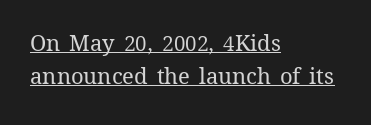
No letter is thick-stroked: the sample isn't bold. Regular leading. The line texture is even and compact thanks to regular tracking. Nope, not italic — everything's standing straight. Every row of glyphs begins at an identical x-position on the left. Somebody hit Ctrl+U on this one — the words are underlined.
